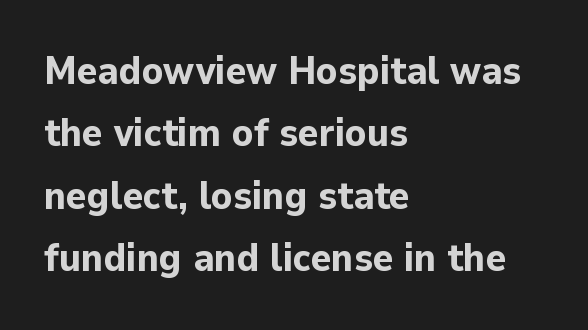
{"serif": "no", "italic": "no", "bold": "yes", "weight": "bold", "width": "normal", "stroke_contrast": "low", "x_height": "medium", "monospaced": "no", "underline": "no", "align": "left", "line_spacing": "normal", "line_spacing_ratio": 1.6, "letter_spacing": "normal", "letter_spacing_em": 0.0, "glyph_px": 39}
